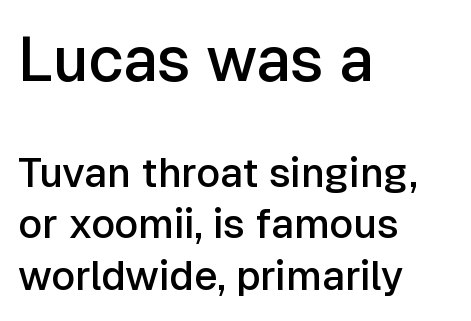
{"serif": "no", "italic": "no", "bold": "semi", "weight": "semibold", "width": "normal", "stroke_contrast": "low", "x_height": "medium", "monospaced": "no", "underline": "no", "align": "left", "line_spacing": "normal", "line_spacing_ratio": 1.25, "letter_spacing": "normal", "letter_spacing_em": 0.0, "larger_block": "first", "size_ratio": 1.51, "glyph_px": 62}
